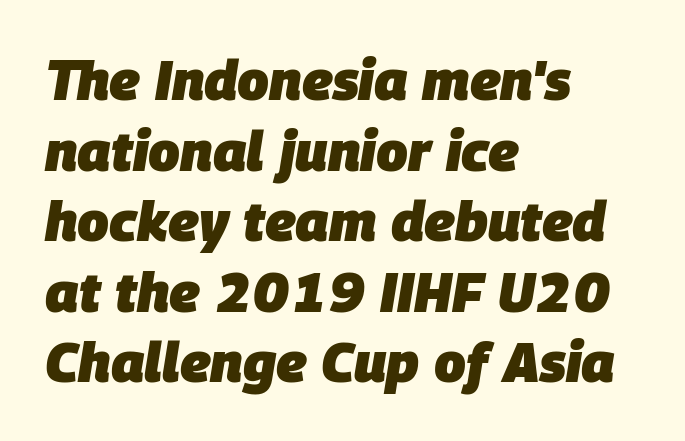
Anything drawn beneath the words? Only blank space. In terms of leading, this rendering sits right in the middle. The typesetting leans heavy: a genuine bold. The paragraph has a hard left edge and a soft right edge. Do the characters align in a grid? No, the font is proportional. The whole block is typeset with a tilt.
